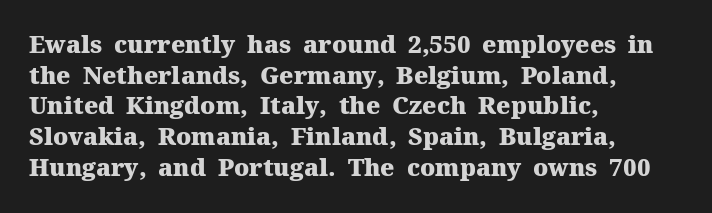
The image shows 24 px bold type, upright; set left-aligned, normal line spacing (1.28x), normal letter spacing, not underlined.
